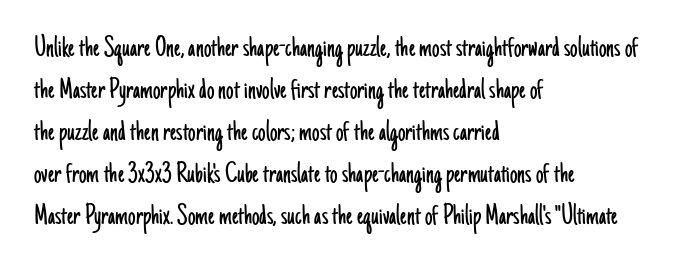
{"serif": "no", "italic": "no", "bold": "no", "weight": "light", "width": "condensed", "stroke_contrast": "low", "x_height": "small", "monospaced": "no", "underline": "no", "align": "left", "line_spacing": "normal", "line_spacing_ratio": 1.4, "letter_spacing": "normal", "letter_spacing_em": 0.0, "glyph_px": 30}
